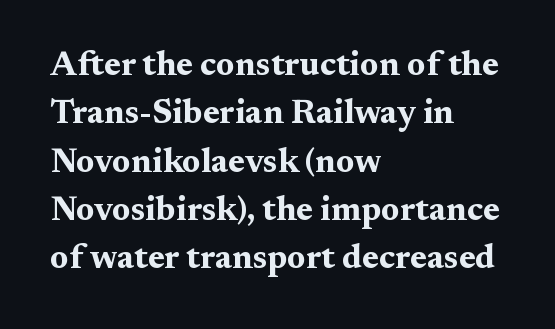
The image shows 34 px bold, wide serif type, upright; set left-aligned, normal line spacing (1.42x), normal letter spacing, not underlined; medium stroke contrast and a medium x-height.
